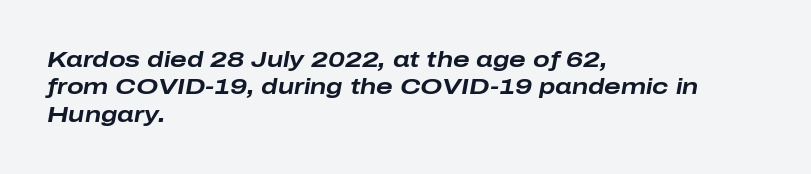
Q: Is the text bold? A: Yes.
Q: Is the text italic (slanted)? A: Yes, it leans right by about 10 degrees.
Q: Is the text underlined? A: No.
Q: How is the paragraph aligned? A: Left-aligned.
Q: Is the spacing between letters normal or unusually wide? A: Normal.
